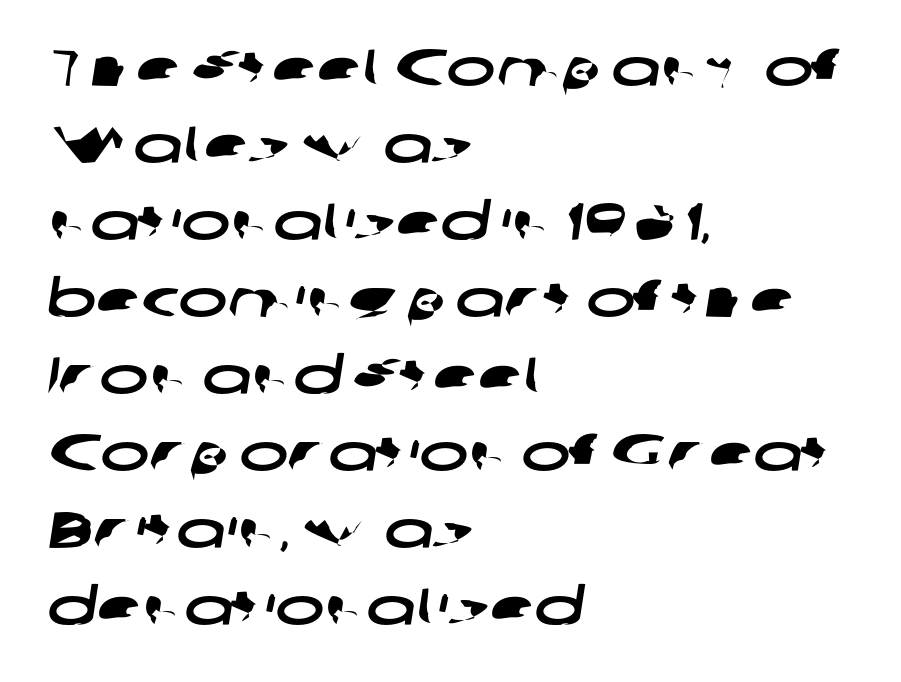
Q: Is the typeface a serif or a sans-serif typeface? A: Sans-serif.
Q: Is the text underlined? A: No.
Q: How is the paragraph aligned? A: Left-aligned.
Q: Is the spacing between letters normal or unusually wide? A: Normal.
Q: Is the spacing between lines tight, normal or loose? A: Normal.
Q: Width (condensed, normal, or wide)? A: Wide.
Q: Stroke contrast? A: Low.
Q: x-height? A: Medium.
Q: Monospaced? A: No.
